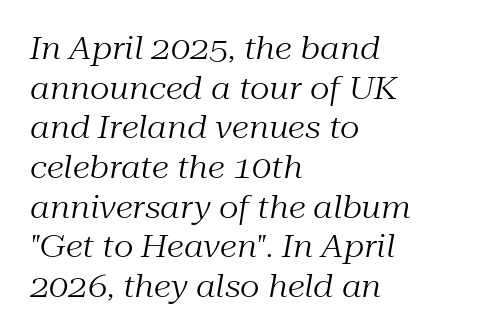
The image shows 31 px regular-weight serif type, italic (leaning right); set left-aligned, normal line spacing (1.28x), normal letter spacing, not underlined; medium stroke contrast and a medium x-height.
